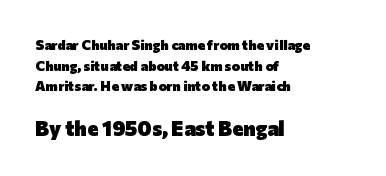
{"italic": "no", "bold": "yes", "underline": "no", "align": "left", "line_spacing": "normal", "line_spacing_ratio": 1.47, "letter_spacing": "normal", "letter_spacing_em": 0.0, "larger_block": "second", "size_ratio": 1.5, "glyph_px": 21}
